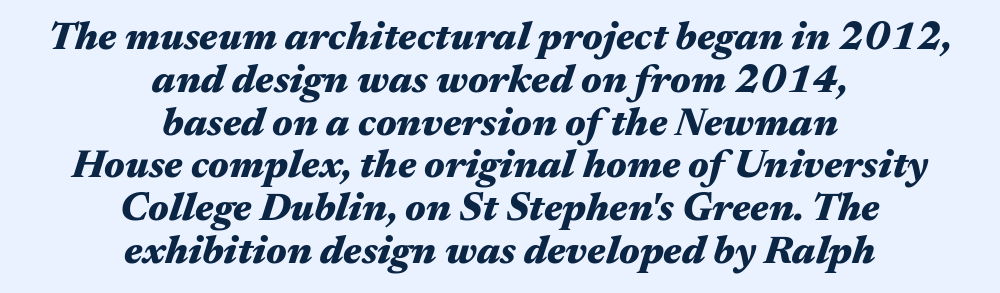
Emphasis-style slanted type is in use. The lines are packed closely together with very little leading. The gap between lines stays unmarked. Compared with a flush-left layout, this one balances lines on the center instead. Think of a printed novel: that variable character pitch is what you see here. This sample uses plain, unmodified letter spacing.
